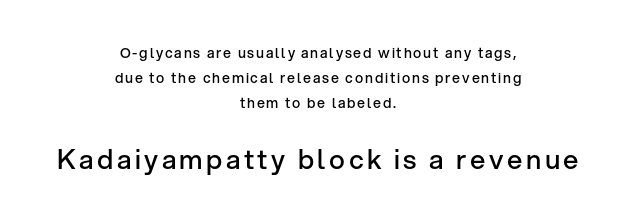
Q: Is the text bold? A: Semi-bold.
Q: Is the text italic (slanted)? A: No, it is upright.
Q: Is the text underlined? A: No.
Q: How is the paragraph aligned? A: Centered.
Q: Which block of text is set in a larger size, the first (top) or the second (bottom)? A: The second (bottom) one.
